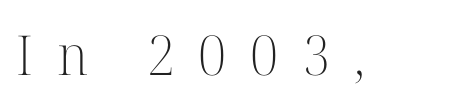
Q: Is the text bold? A: No.
Q: Is the text italic (slanted)? A: No, it is upright.
Q: Is the typeface a serif or a sans-serif typeface? A: Serif.
Q: Is the text underlined? A: No.
Q: Is the spacing between letters normal or unusually wide? A: Unusually wide.
Q: Width (condensed, normal, or wide)? A: Normal.
Q: Stroke contrast? A: High.
Q: x-height? A: Medium.
Q: Monospaced? A: No.
